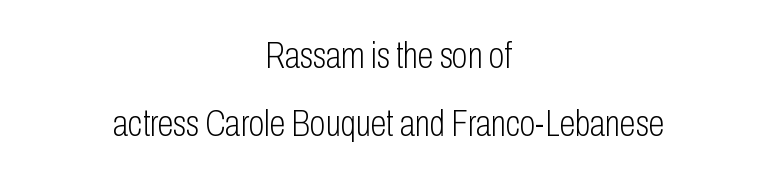
{"serif": "no", "italic": "no", "bold": "no", "weight": "light", "width": "condensed", "stroke_contrast": "low", "x_height": "medium", "monospaced": "no", "underline": "no", "align": "center", "line_spacing": "loose", "line_spacing_ratio": 1.9, "letter_spacing": "normal", "letter_spacing_em": 0.0, "glyph_px": 36}
